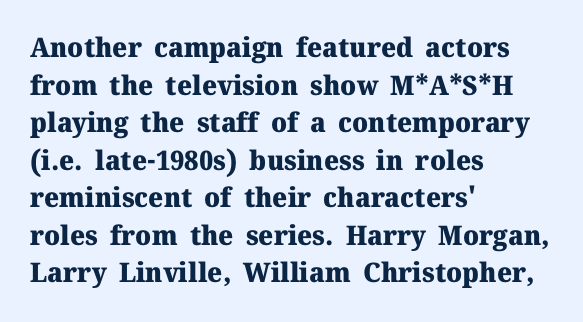
Q: Is the text bold? A: Yes.
Q: Is the text italic (slanted)? A: No, it is upright.
Q: Is the text underlined? A: No.
Q: How is the paragraph aligned? A: Left-aligned.
Q: Is the spacing between letters normal or unusually wide? A: Normal.
Q: Is the spacing between lines tight, normal or loose? A: Normal.
